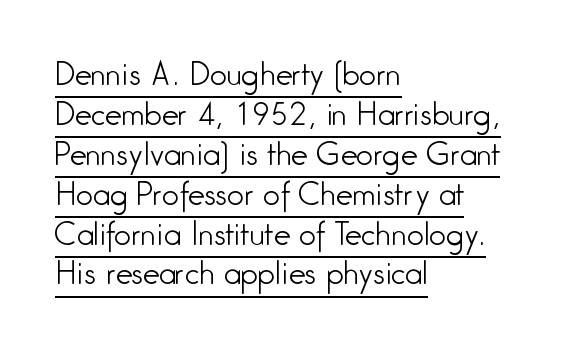
{"serif": "no", "italic": "no", "bold": "no", "weight": "light", "width": "condensed", "stroke_contrast": "low", "x_height": "medium", "monospaced": "no", "underline": "yes", "align": "left", "line_spacing": "normal", "line_spacing_ratio": 1.33, "letter_spacing": "normal", "letter_spacing_em": 0.0, "glyph_px": 30}
